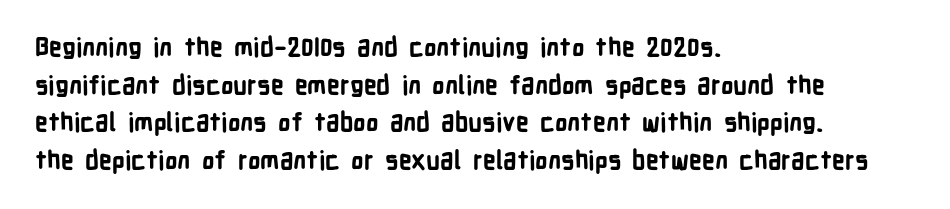
Students, note that the glyphs here touch the page at normal intervals. The vertical gap from one line to the next is medium. The lettering stays uniformly vertical, giving the passage a roman look. The lines are quadded left. Heft: maximum for text — a bold. Type without underlining.
